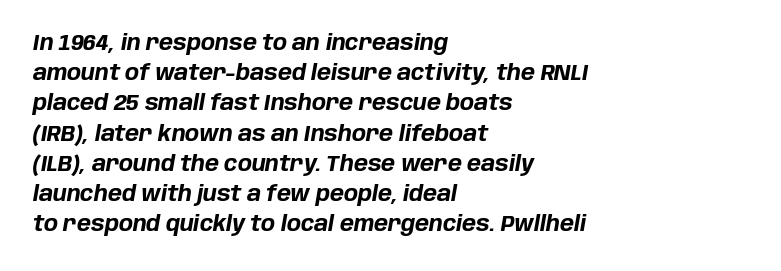
Yep, that's italic — everything's leaning. Each word holds together tightly as a unit, with standard inter-letter gaps. The baseline area is clear. Horizontal bands of white between lines are of average thickness. One-word summary of the alignment: left. Typographic density is high because the face is bold.
